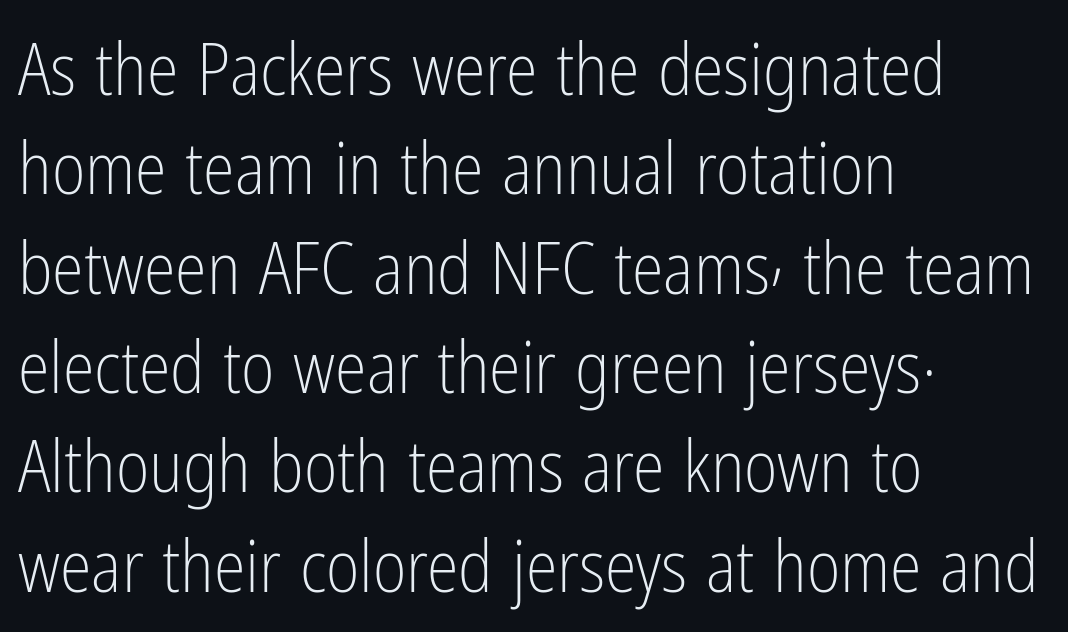
Serifs: no, the terminals of the letterforms are clean. The face used here is proportionally spaced, like ordinary book or web type. Successive baselines arrive at the customary interval. Unbolded letterforms with no extra heft.
